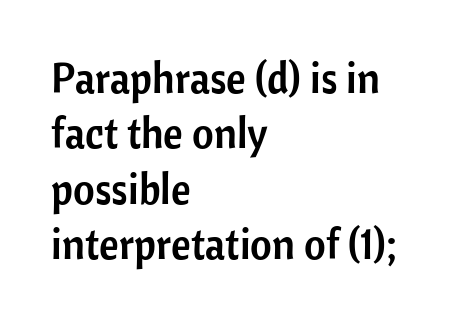
Nothing unusual about the tracking: characters are spaced as the font intends. Bare-footed words on every line. I'd call this a sans setting — the letters go barefoot. Left-aligned paragraph, ragged on the right. The lines sit at an ordinary, default distance from one another.
